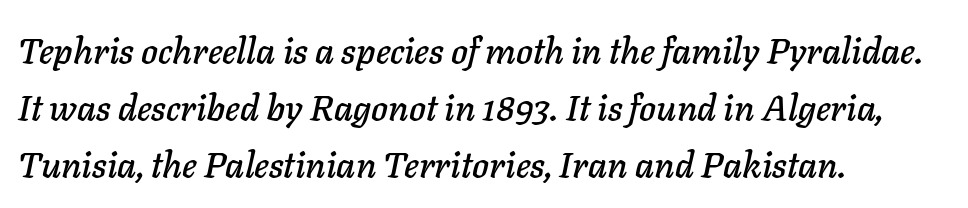
Q: Is the text italic (slanted)? A: Yes, it leans right by about 11 degrees.
Q: Is the text underlined? A: No.
Q: How is the paragraph aligned? A: Left-aligned.
Q: Is the spacing between letters normal or unusually wide? A: Normal.
Q: Is the spacing between lines tight, normal or loose? A: Normal.
Q: Width (condensed, normal, or wide)? A: Normal.
Q: Stroke contrast? A: Low.
Q: x-height? A: Medium.
Q: Monospaced? A: No.
